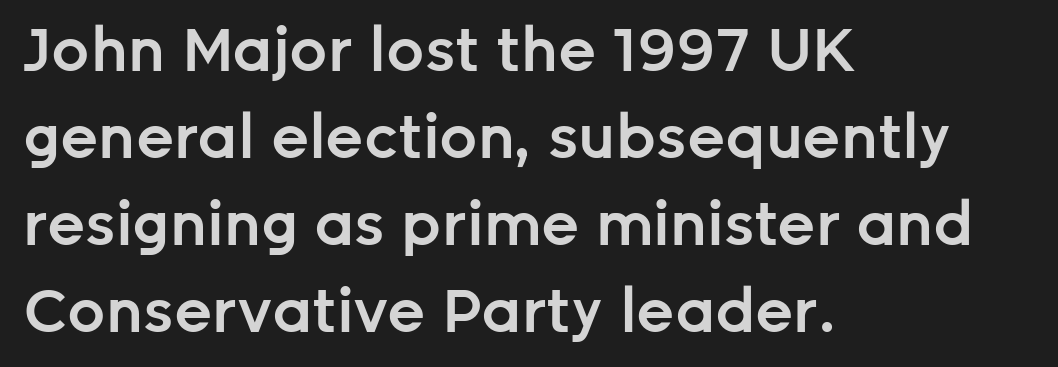
{"serif": "no", "italic": "no", "bold": "semi", "weight": "semibold", "width": "normal", "stroke_contrast": "low", "x_height": "medium", "monospaced": "no", "underline": "no", "align": "left", "line_spacing": "normal", "line_spacing_ratio": 1.45, "letter_spacing": "normal", "letter_spacing_em": 0.0, "glyph_px": 60}
